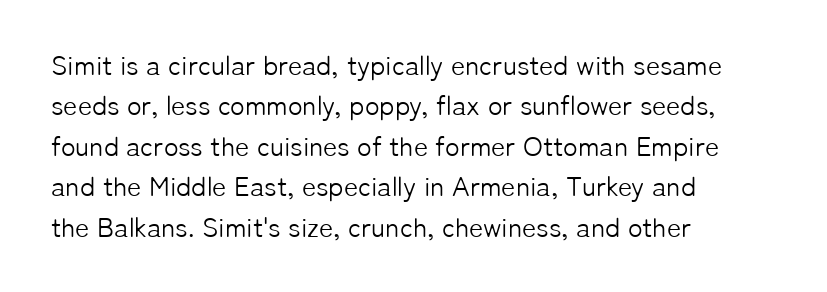
The passage shown stacks its lines at a standard gap. Students, note that the glyphs here touch the page at normal intervals. This reads as an unemphasized weight, regular at the heaviest. Typeset ragged right — the left edge is the straight one. No italicization has been applied; the sample stays upright.
